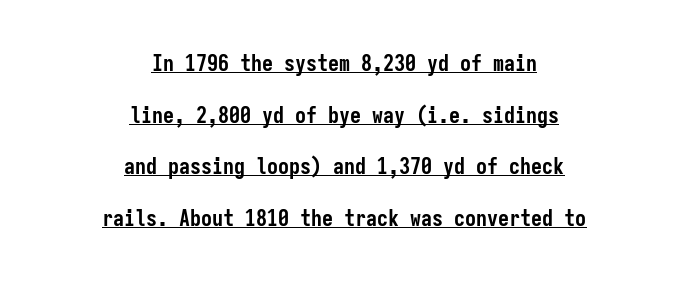
Q: Is the text bold? A: Yes.
Q: Is the text italic (slanted)? A: No, it is upright.
Q: Is the text underlined? A: Yes.
Q: How is the paragraph aligned? A: Centered.
Q: Is the spacing between letters normal or unusually wide? A: Normal.
Q: Is the spacing between lines tight, normal or loose? A: Loose.
